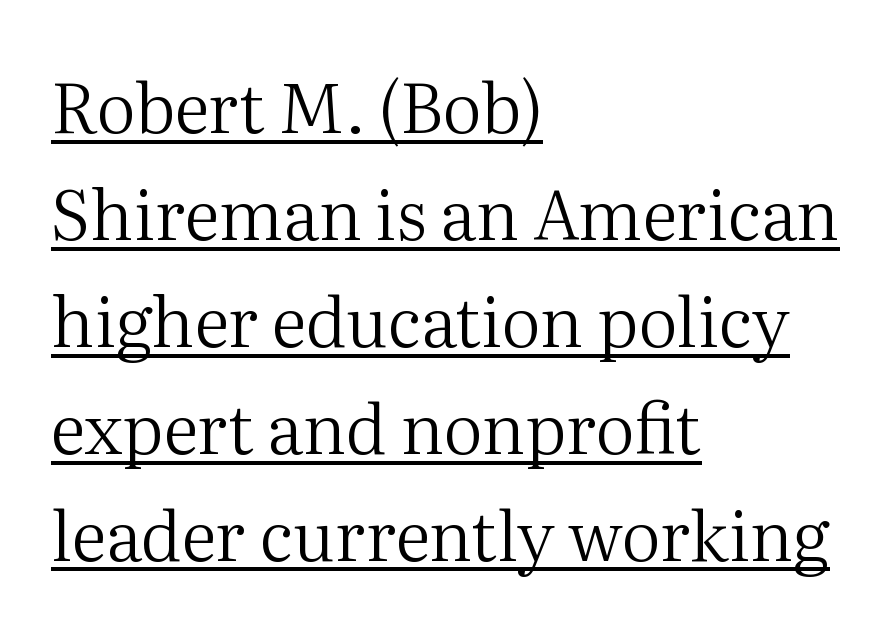
{"serif": "yes", "italic": "no", "bold": "no", "weight": "regular", "width": "normal", "stroke_contrast": "medium", "x_height": "medium", "monospaced": "no", "underline": "yes", "align": "left", "line_spacing": "normal", "line_spacing_ratio": 1.55, "letter_spacing": "normal", "letter_spacing_em": 0.0, "glyph_px": 69}
